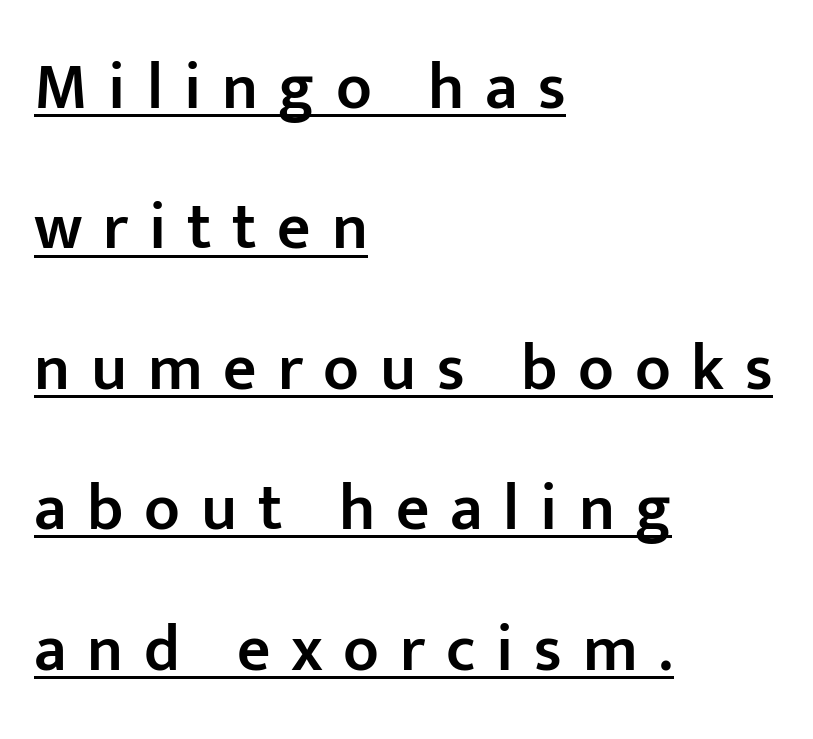
How would I describe the line gaps? Wide and relaxed. Letter spacing: wide. Quick note: underline on. Is this a fixed-width face? No — the glyphs have proportional, varying widths. In CSS terms this would be text-align: left. The face used here is a semibold: visibly heavier than regular, lighter than bold.
